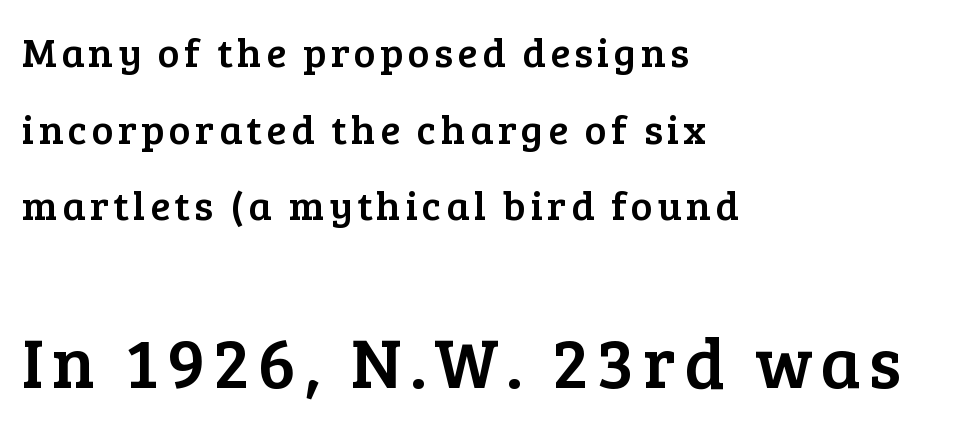
The image shows 72 px serif type, upright; set left-aligned, line spacing 1.87x, not underlined; the second (bottom) block is 1.76x larger; low stroke contrast and a medium x-height.
